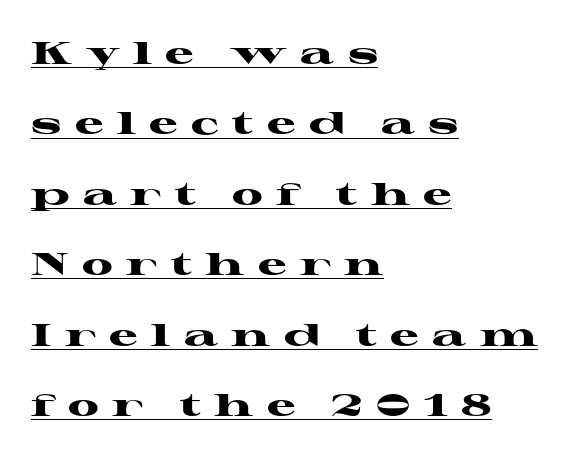
Q: Is the text bold? A: Yes.
Q: Is the text italic (slanted)? A: No, it is upright.
Q: Is the typeface a serif or a sans-serif typeface? A: Serif.
Q: Is the text underlined? A: Yes.
Q: How is the paragraph aligned? A: Left-aligned.
Q: Is the spacing between letters normal or unusually wide? A: Unusually wide.
Q: Is the spacing between lines tight, normal or loose? A: Loose.
Q: Width (condensed, normal, or wide)? A: Wide.
Q: Stroke contrast? A: High.
Q: x-height? A: Medium.
Q: Monospaced? A: No.
